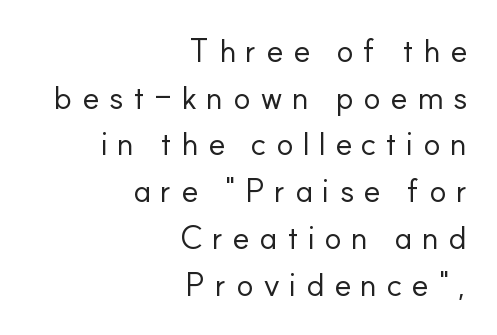
The image shows 32 px regular-weight sans-serif type, upright; set right-aligned, normal line spacing (1.46x), unusually wide letter spacing (+0.29 em), not underlined; low stroke contrast and a small x-height.
